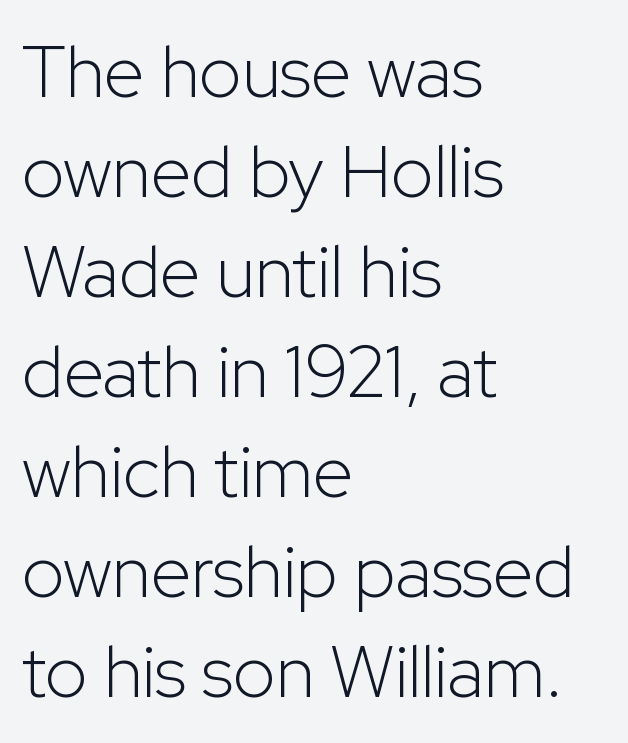
Q: Is the text bold? A: No.
Q: Is the text italic (slanted)? A: No, it is upright.
Q: Is the typeface a serif or a sans-serif typeface? A: Sans-serif.
Q: Is the text underlined? A: No.
Q: How is the paragraph aligned? A: Left-aligned.
Q: Is the spacing between letters normal or unusually wide? A: Normal.
Q: Is the spacing between lines tight, normal or loose? A: Normal.
Q: Width (condensed, normal, or wide)? A: Normal.
Q: Stroke contrast? A: Low.
Q: x-height? A: Medium.
Q: Monospaced? A: No.
